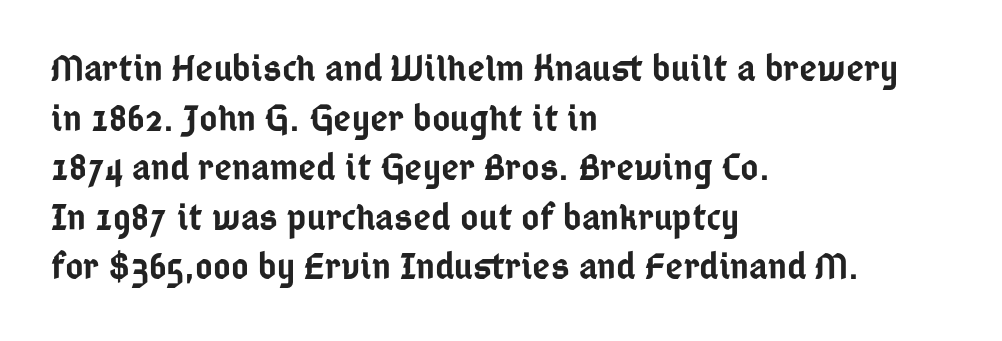
Italic: no, the glyphs are upright roman. Plain, unruled lines of type. Line beginnings align vertically; line endings do not. What weight is shown? A semibold, between regular and bold.
